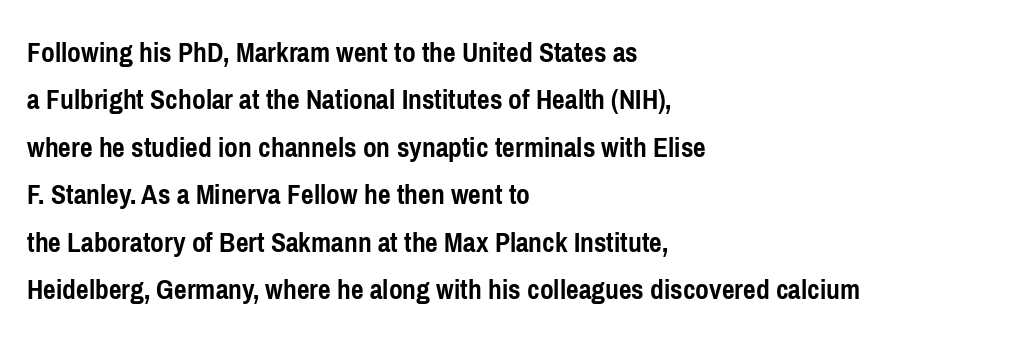
{"serif": "no", "italic": "no", "bold": "yes", "weight": "semibold", "width": "condensed", "stroke_contrast": "low", "x_height": "medium", "monospaced": "no", "underline": "no", "align": "left", "line_spacing": "normal", "line_spacing_ratio": 1.58, "letter_spacing": "normal", "letter_spacing_em": 0.0, "glyph_px": 30}
